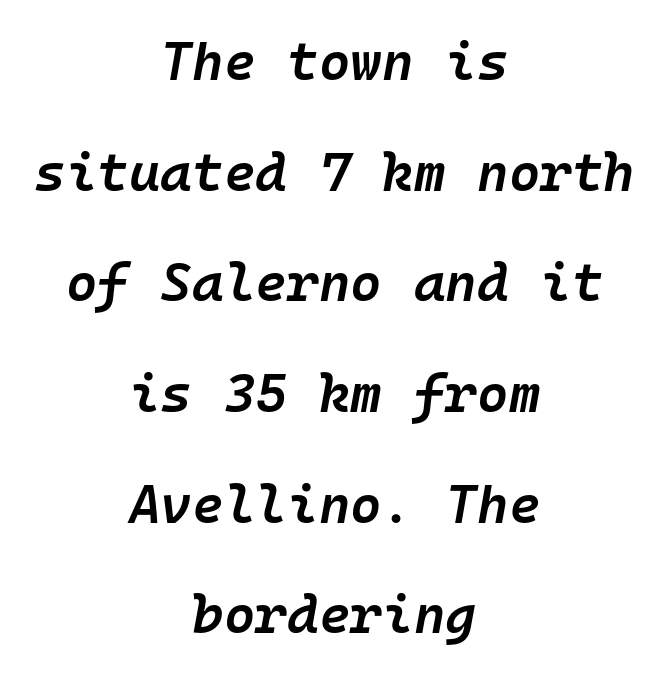
If you drew a line through each stem, it would be angled. In terms of leading, this rendering errs on the spacious side. The space beneath each line is pristine and unruled. These lines carry some extra weight — a demibold, not a full bold. Horizontally, the lines are justified to the midpoint only. The line texture is even and compact thanks to regular tracking.
